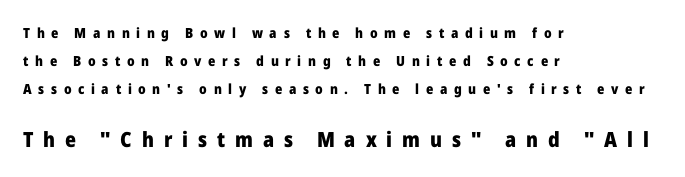
Q: Is the text bold? A: Yes.
Q: Is the text italic (slanted)? A: No, it is upright.
Q: Is the text underlined? A: No.
Q: How is the paragraph aligned? A: Left-aligned.
Q: Is the spacing between letters normal or unusually wide? A: Unusually wide.
Q: Is the spacing between lines tight, normal or loose? A: Loose.
Q: Which block of text is set in a larger size, the first (top) or the second (bottom)? A: The second (bottom) one.
